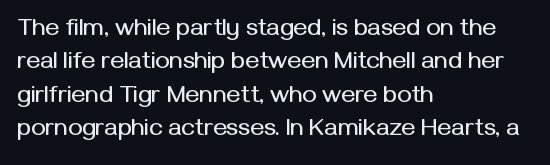
Q: Is the text italic (slanted)? A: No, it is upright.
Q: Is the text underlined? A: No.
Q: How is the paragraph aligned? A: Left-aligned.
Q: Is the spacing between letters normal or unusually wide? A: Normal.
Q: Is the spacing between lines tight, normal or loose? A: Normal.
